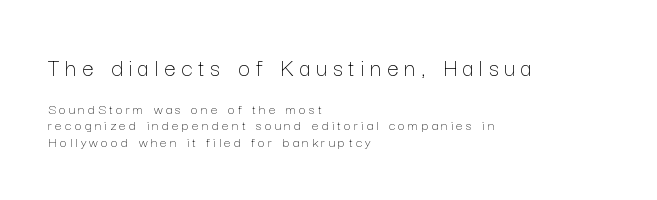
{"italic": "no", "bold": "no", "underline": "no", "align": "left", "line_spacing": "tight", "line_spacing_ratio": 1.11, "letter_spacing": "wide", "letter_spacing_em": 0.22, "larger_block": "first", "size_ratio": 1.73, "glyph_px": 26}
